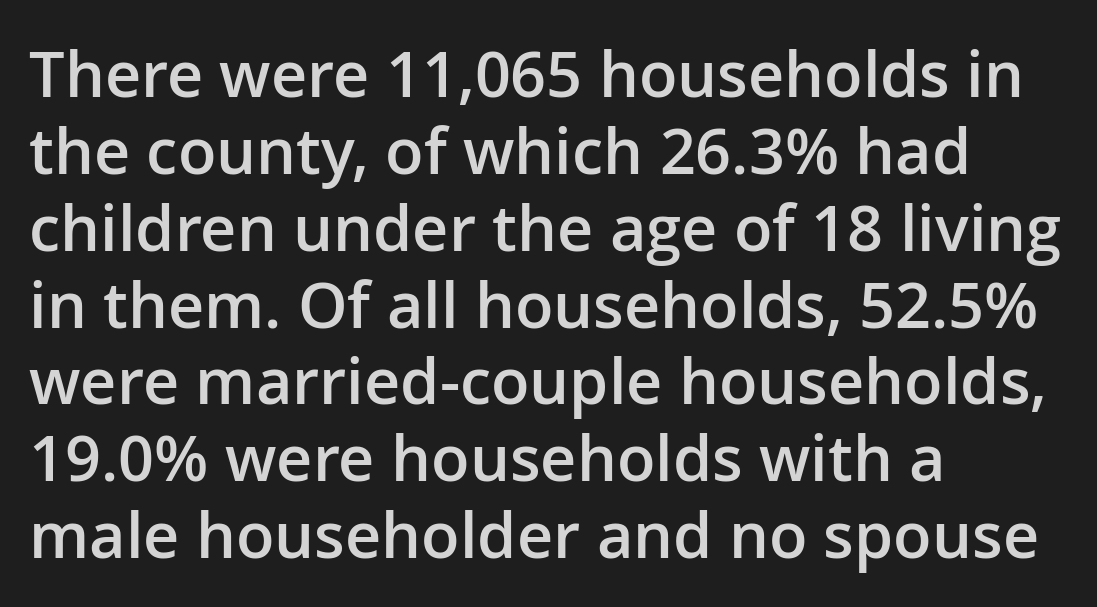
{"serif": "no", "italic": "no", "bold": "semi", "weight": "semibold", "width": "normal", "stroke_contrast": "low", "x_height": "medium", "monospaced": "no", "underline": "no", "align": "left", "line_spacing_ratio": 1.22, "letter_spacing": "normal", "letter_spacing_em": 0.0, "glyph_px": 63}
